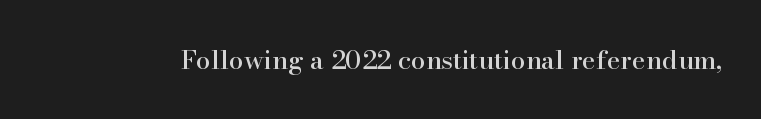
The image shows 26 px text type, upright; set normal letter spacing, not underlined.
